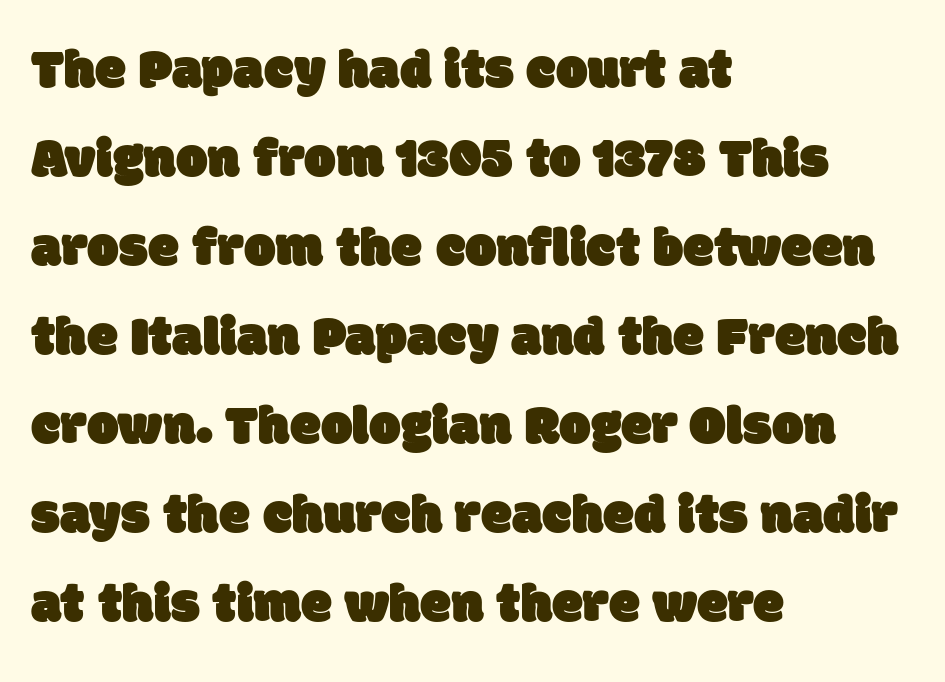
Q: Is the typeface a serif or a sans-serif typeface? A: Sans-serif.
Q: Is the text underlined? A: No.
Q: How is the paragraph aligned? A: Left-aligned.
Q: Is the spacing between letters normal or unusually wide? A: Normal.
Q: Is the spacing between lines tight, normal or loose? A: Normal.
Q: Width (condensed, normal, or wide)? A: Normal.
Q: Stroke contrast? A: Low.
Q: x-height? A: Large.
Q: Monospaced? A: No.
